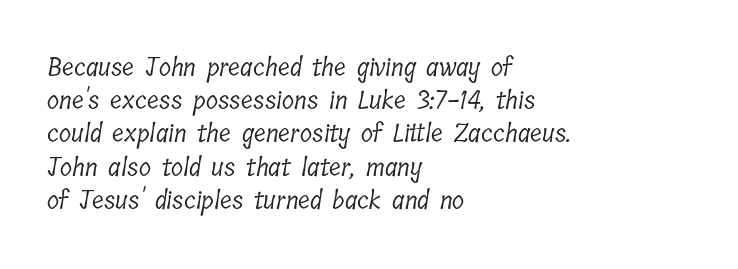
What stands out about the letter spacing? Nothing — it is the standard amount. Normally led — the rows are evenly, conventionally spaced. A student would call this left alignment; a typographer would say flush left, rag right. Check under the words: just untouched page. Think standard paragraph weight, or any step lighter than that.
